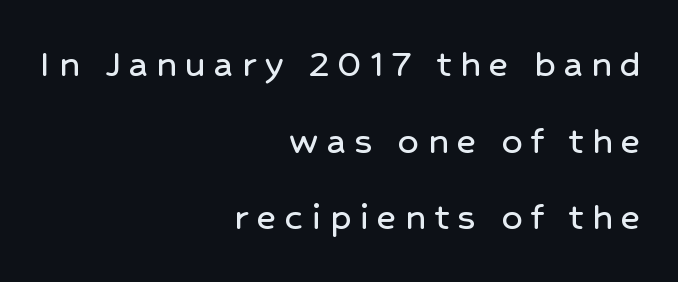
The image shows 41 px sans-serif type, upright; set right-aligned, line spacing 1.87x, unusually wide letter spacing (+0.21 em), not underlined; low stroke contrast and a medium x-height.
